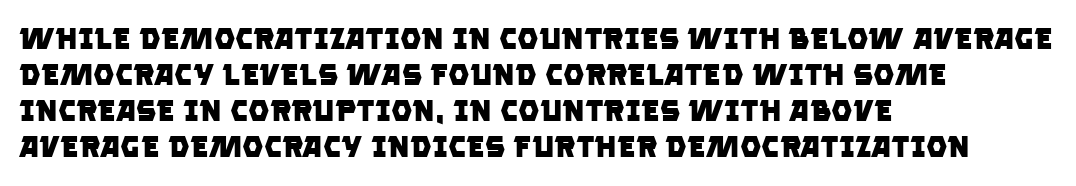
Q: Is the text bold? A: Yes.
Q: Is the typeface a serif or a sans-serif typeface? A: Sans-serif.
Q: Is the text underlined? A: No.
Q: How is the paragraph aligned? A: Left-aligned.
Q: Is the spacing between letters normal or unusually wide? A: Normal.
Q: Width (condensed, normal, or wide)? A: Normal.
Q: Stroke contrast? A: Low.
Q: x-height? A: Large.
Q: Monospaced? A: No.
